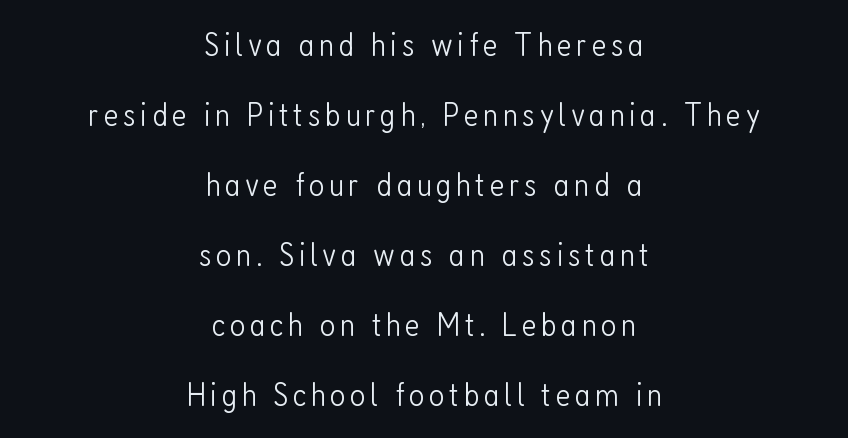
Short and long lines alike share a common midpoint. Is this a fixed-width face? No — the glyphs have proportional, varying widths. You can tell from the bare stems that sans-serif type was used. The words here are not underlined.
